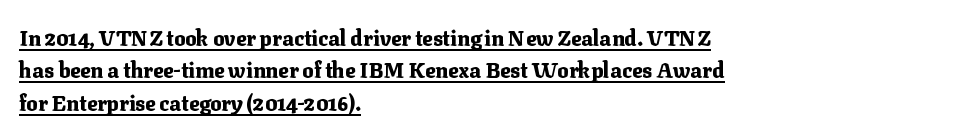
Q: Is the text bold? A: Yes.
Q: Is the text italic (slanted)? A: No, it is upright.
Q: Is the text underlined? A: Yes.
Q: How is the paragraph aligned? A: Left-aligned.
Q: Is the spacing between letters normal or unusually wide? A: Normal.
Q: Is the spacing between lines tight, normal or loose? A: Normal.
